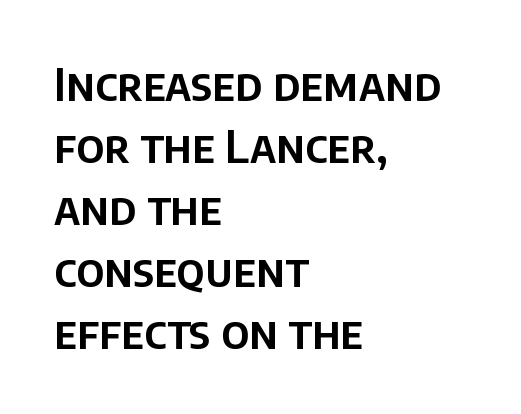
Q: Is the text italic (slanted)? A: No, it is upright.
Q: Is the typeface a serif or a sans-serif typeface? A: Sans-serif.
Q: Is the text underlined? A: No.
Q: How is the paragraph aligned? A: Left-aligned.
Q: Is the spacing between letters normal or unusually wide? A: Normal.
Q: Is the spacing between lines tight, normal or loose? A: Normal.
Q: Width (condensed, normal, or wide)? A: Normal.
Q: Stroke contrast? A: Low.
Q: x-height? A: Large.
Q: Monospaced? A: No.
